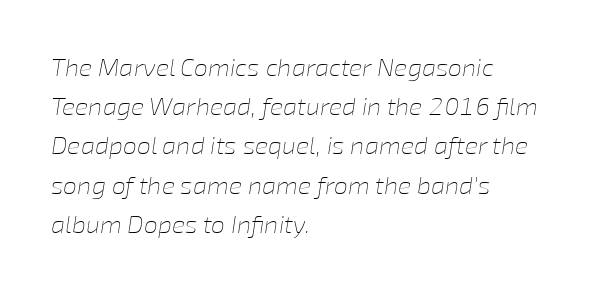
{"italic": "yes", "lean": "right", "slant_degrees": 8, "bold": "no", "underline": "no", "align": "left", "line_spacing": "normal", "line_spacing_ratio": 1.57, "letter_spacing": "normal", "letter_spacing_em": 0.0, "glyph_px": 25}
